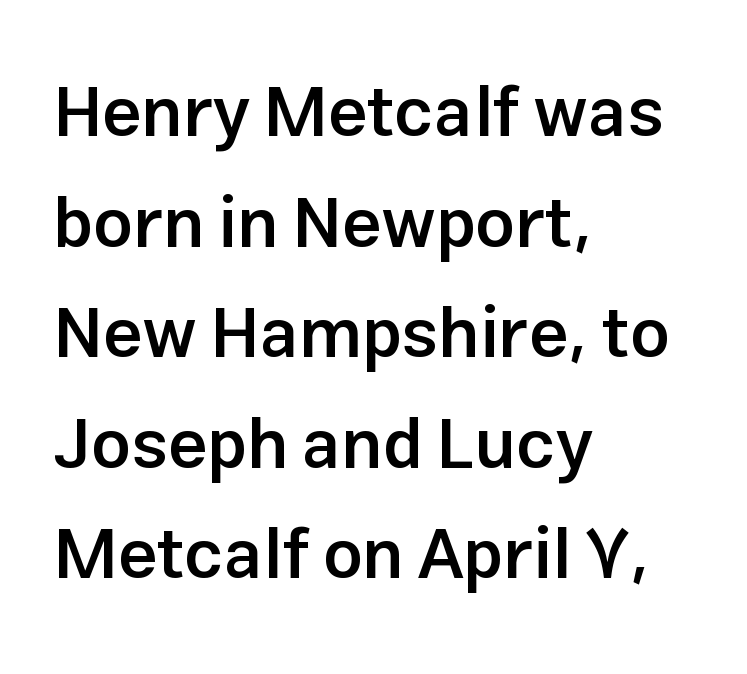
A typesetter would call this proportional, since set widths differ per character. This block has exactly the height ordinary leading produces. All the whitespace from short lines collects on the right. Unmarked baselines from the first word to the last. Slightly chunky letters — semibold, I'd say, not full bold.
